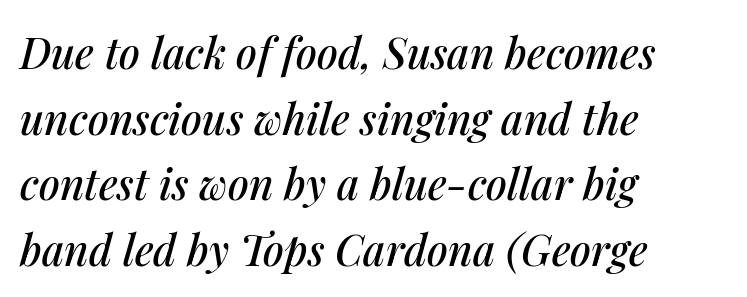
What's the leading like? Ordinary, nothing unusual. The whole block is typeset with a tilt. Here the glyphs are tracked normally, forming tight word shapes. The passage is arranged the way most books set body copy — flush left. The specimen omits any rule beneath the text block's lines.
